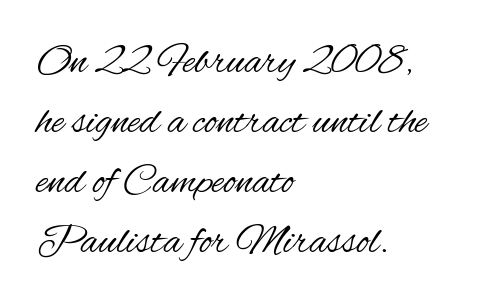
Vertically, the passage feels balanced, rows spaced as you'd expect. This rendering features lettering with no underline. The cut favours lightness, reaching ordinary text weight at its darkest. The face used here is a sans, in the tradition of grotesques and geometrics.
